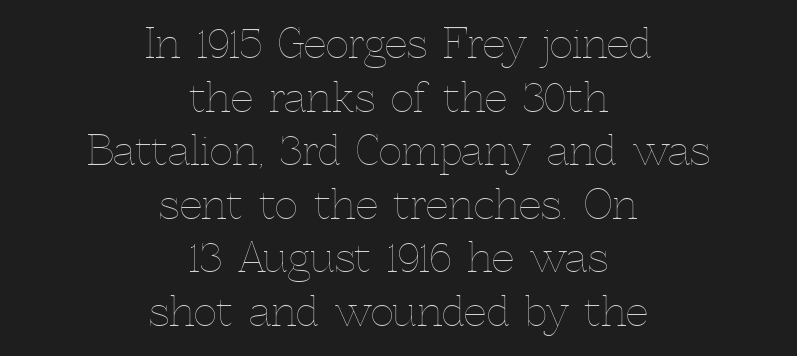
Is the letter spacing exaggerated? No — it looks like the ordinary default. Does the leading feel generous? No, just average. Nope, not italic — everything's standing straight. The paragraph shown floats in the horizontal middle. You could not count columns in this text — the font is proportionally spaced. No letter is thick-stroked: the sample isn't bold.
